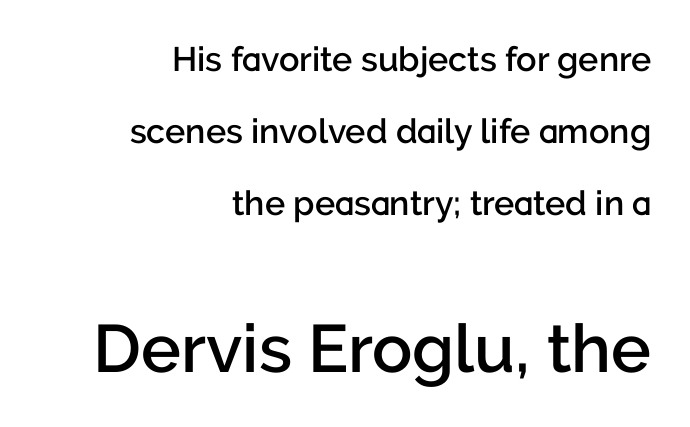
Students, this is semibold: more ink than regular, less than bold. Caption: multi-line text, flush right, ragged left. This sample has the flowing, uneven cadence of proportional lettering. Here the second block reads like a headline and the first like body copy. The font family rendered here belongs to the sans-serif group. Default kerning and tracking; the words read as compact shapes.
